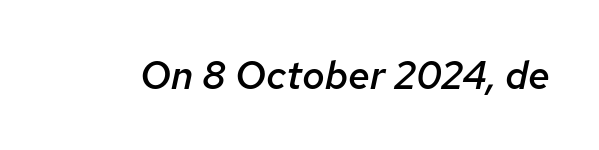
Q: Is the text bold? A: Semi-bold.
Q: Is the text italic (slanted)? A: Yes, it leans right by about 12 degrees.
Q: Is the text underlined? A: No.
Q: Is the spacing between letters normal or unusually wide? A: Normal.
Q: Width (condensed, normal, or wide)? A: Normal.
Q: Stroke contrast? A: Low.
Q: x-height? A: Medium.
Q: Monospaced? A: No.
